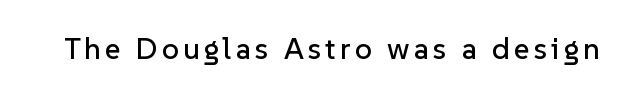
{"serif": "no", "italic": "no", "width": "normal", "stroke_contrast": "low", "x_height": "medium", "monospaced": "no", "underline": "no", "glyph_px": 30}
